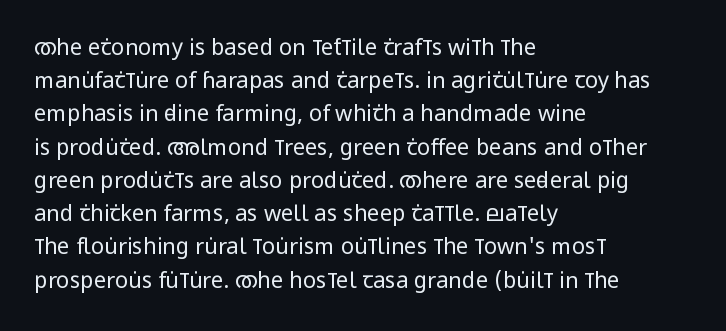
{"italic": "no", "bold": "no", "underline": "no", "align": "left", "line_spacing": "normal", "line_spacing_ratio": 1.51, "letter_spacing": "normal", "letter_spacing_em": 0.0, "glyph_px": 22}
